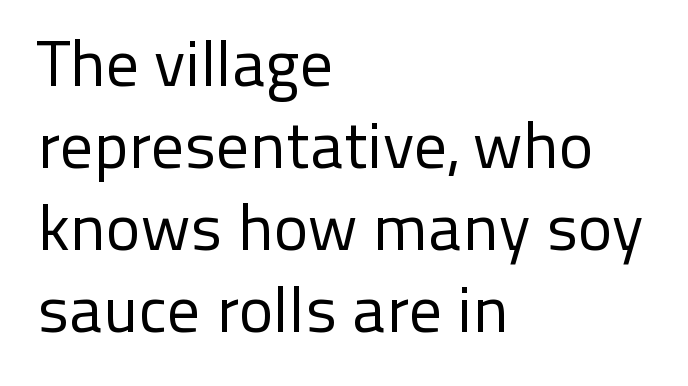
The image shows 65 px regular-weight sans-serif type, upright; set left-aligned, normal line spacing (1.26x), normal letter spacing, not underlined; low stroke contrast and a medium x-height.
